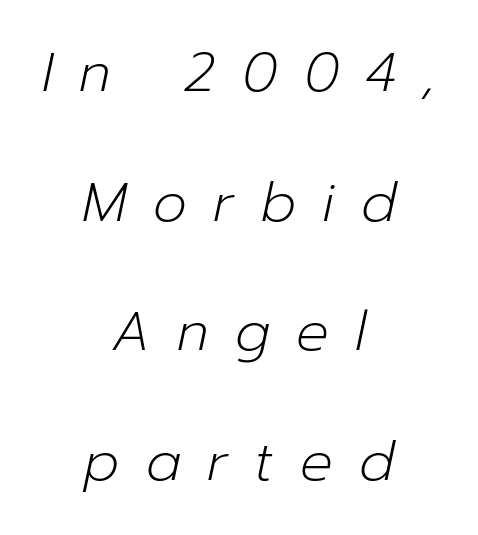
The image shows 54 px light type, italic (leaning right); set centered, loose line spacing (2.4x), unusually wide letter spacing (+0.49 em), not underlined; low stroke contrast and a medium x-height.
